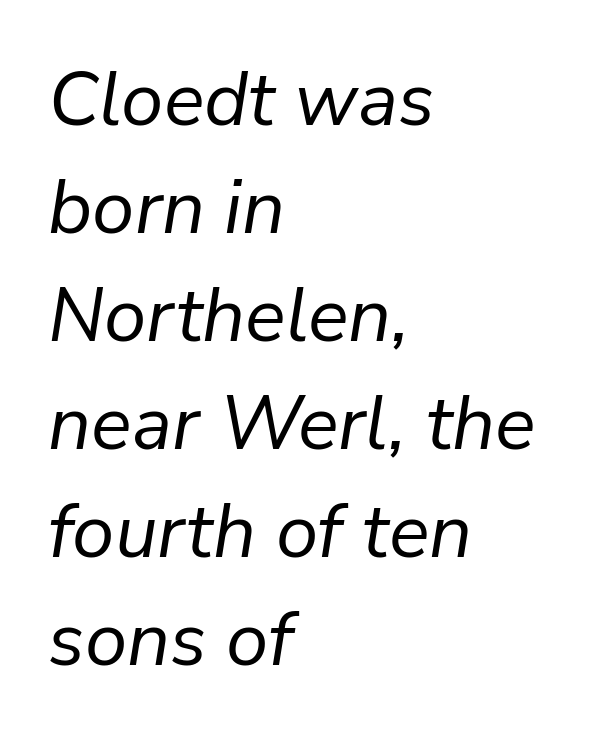
The image shows 76 px regular-weight type, italic (leaning right); set left-aligned, normal line spacing (1.42x), normal letter spacing, not underlined; low stroke contrast and a medium x-height.
